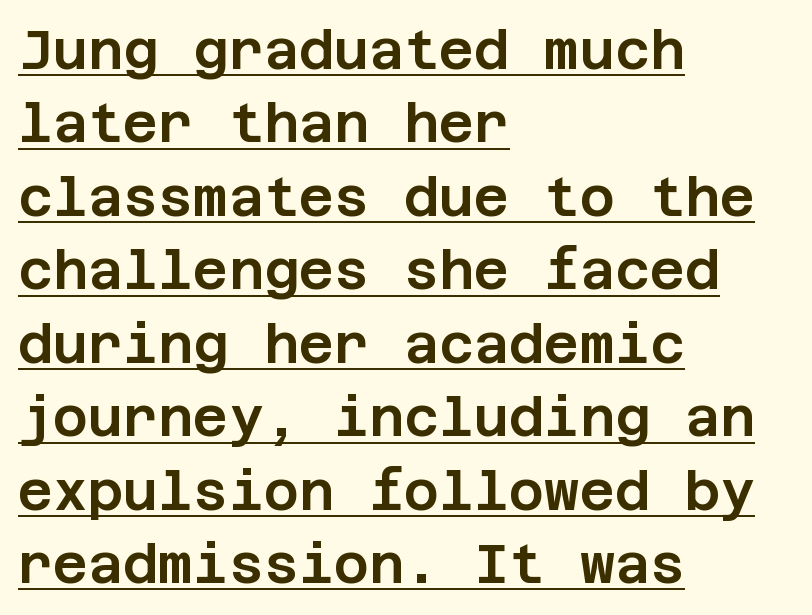
The image shows 54 px sans-serif type, upright; set left-aligned, normal line spacing (1.36x), normal letter spacing, underlined; low stroke contrast and a large x-height.
